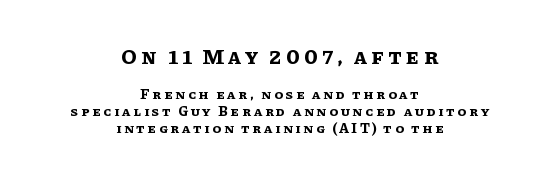
{"italic": "no", "bold": "yes", "underline": "no", "align": "center", "line_spacing_ratio": 1.21, "letter_spacing": "wide", "letter_spacing_em": 0.2, "larger_block": "first", "size_ratio": 1.57, "glyph_px": 22}
